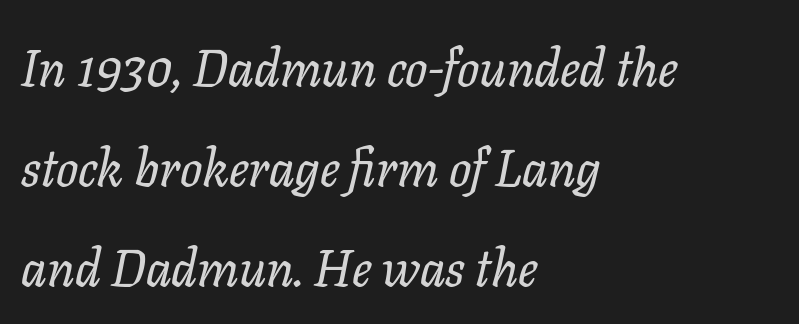
{"serif": "yes", "italic": "yes", "lean": "right", "slant_degrees": 11, "width": "normal", "stroke_contrast": "low", "x_height": "medium", "monospaced": "no", "underline": "no", "align": "left", "line_spacing": "loose", "line_spacing_ratio": 1.92, "letter_spacing": "normal", "letter_spacing_em": 0.0, "glyph_px": 52}
